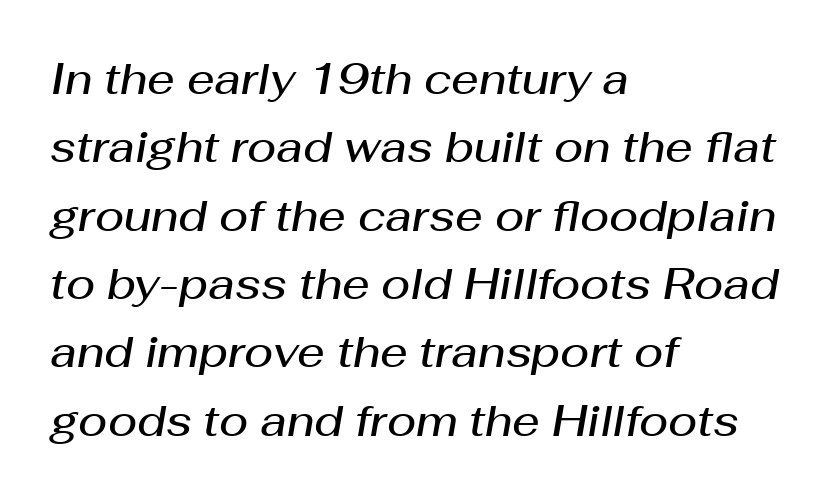
{"italic": "yes", "lean": "right", "slant_degrees": 10, "bold": "semi", "weight": "semibold", "width": "normal", "stroke_contrast": "medium", "x_height": "medium", "monospaced": "no", "underline": "no", "align": "left", "line_spacing": "normal", "line_spacing_ratio": 1.59, "letter_spacing": "normal", "letter_spacing_em": 0.0, "glyph_px": 43}
